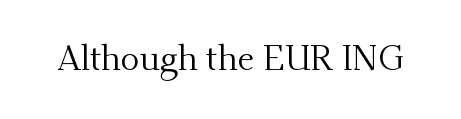
The letters stand upright; this is a roman face. Little horizontal feet cap the strokes, marking this as serif type. Beneath every word, the page is bare. This rendering leaves character spacing at its baseline value. The face looks like a standard text weight, possibly lighter. The rendering uses natural spacing where letterforms have individual widths.
